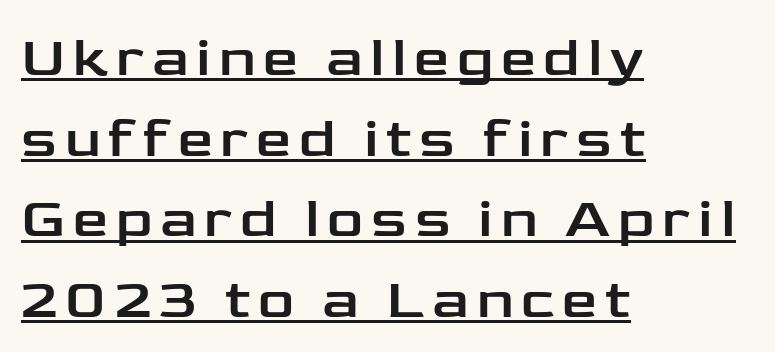
Compared with typical paragraphs, the rows here are spaced about the same. Casual observation: everything's shoved over to the left. Check the space under the baseline: a stroke is drawn there. Is there any slant? The stems are plumb. You could not count columns in this text — the font is proportionally spaced.
